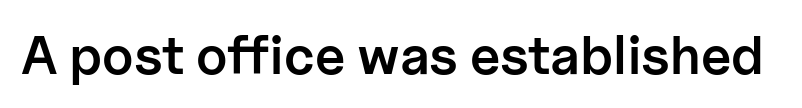
{"serif": "no", "italic": "no", "bold": "semi", "weight": "semibold", "width": "normal", "stroke_contrast": "low", "x_height": "medium", "monospaced": "no", "underline": "no", "letter_spacing": "normal", "letter_spacing_em": 0.0, "glyph_px": 54}
